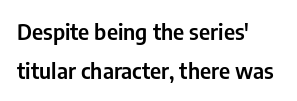
The image shows 22 px text type, upright; set left-aligned, line spacing 1.76x, normal letter spacing, not underlined.
